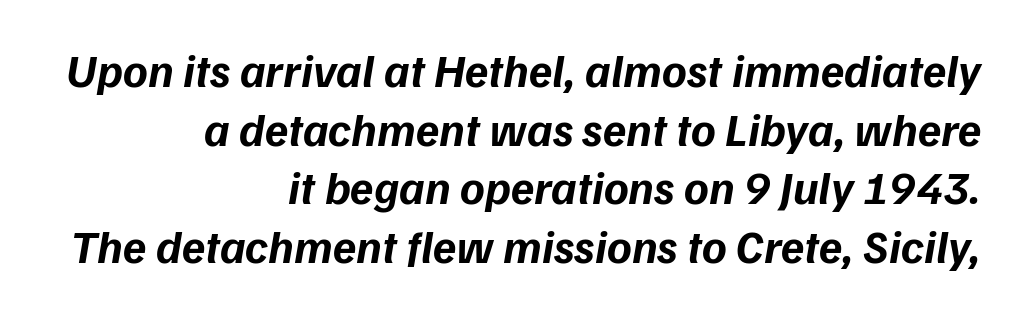
A full-strength bold gives these letters their thick strokes. Baseline-to-baseline distance is the conventional proportion of letter height. Is this a fixed-width face? No — the glyphs have proportional, varying widths. The gap between lines stays unmarked.
